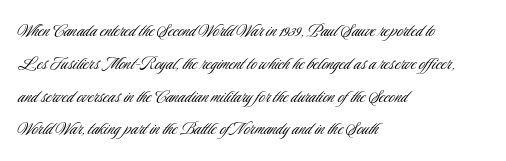
The rows are spaced the way most documents space them. These lines stack with their left ends in a neat column. The space beneath each line is pristine and unruled. This sample uses plain, unmodified letter spacing. Stem width sits at or under what a default text font uses.
